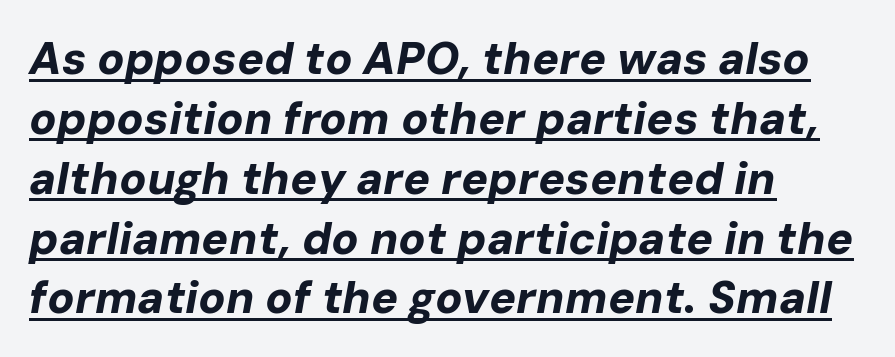
{"italic": "yes", "lean": "right", "slant_degrees": 10, "bold": "yes", "weight": "bold", "width": "normal", "stroke_contrast": "low", "x_height": "medium", "monospaced": "no", "underline": "yes", "align": "left", "line_spacing": "normal", "line_spacing_ratio": 1.33, "letter_spacing": "normal", "letter_spacing_em": 0.0, "glyph_px": 45}
